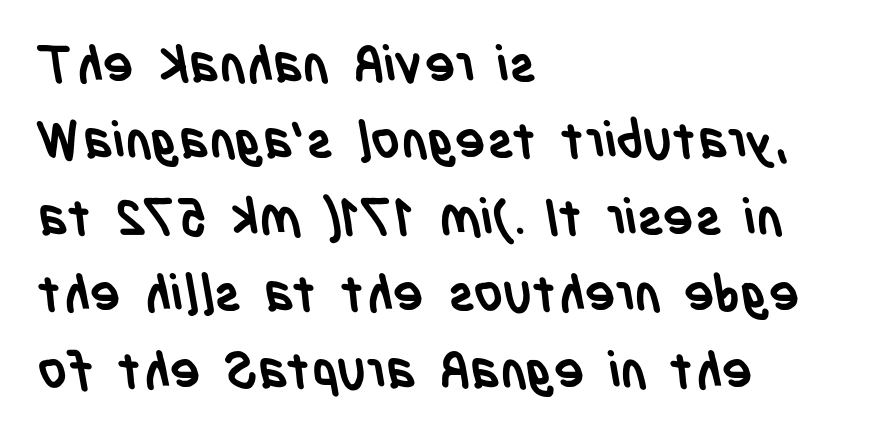
Q: Is the text bold? A: Yes.
Q: Is the typeface a serif or a sans-serif typeface? A: Sans-serif.
Q: Is the text underlined? A: No.
Q: How is the paragraph aligned? A: Left-aligned.
Q: Is the spacing between letters normal or unusually wide? A: Normal.
Q: Is the spacing between lines tight, normal or loose? A: Normal.
Q: Width (condensed, normal, or wide)? A: Condensed.
Q: Stroke contrast? A: Low.
Q: x-height? A: Large.
Q: Monospaced? A: No.
